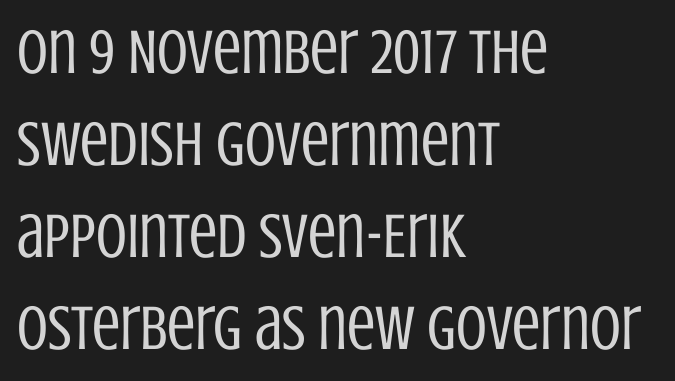
The image shows 63 px regular-weight, condensed sans-serif type, upright; set left-aligned, normal line spacing (1.46x), normal letter spacing, not underlined; low stroke contrast and a large x-height.
